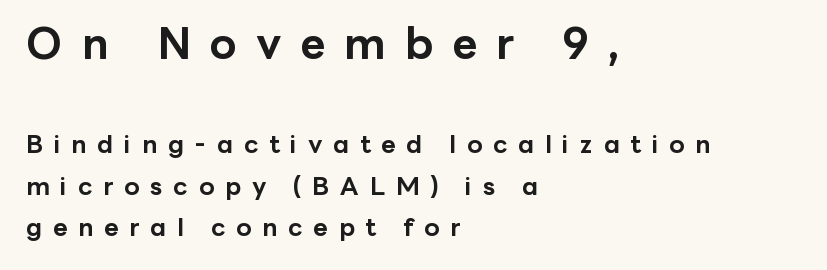
Q: Is the text bold? A: Yes.
Q: Is the text italic (slanted)? A: No, it is upright.
Q: Is the typeface a serif or a sans-serif typeface? A: Sans-serif.
Q: Is the text underlined? A: No.
Q: How is the paragraph aligned? A: Left-aligned.
Q: Is the spacing between letters normal or unusually wide? A: Unusually wide.
Q: Is the spacing between lines tight, normal or loose? A: Normal.
Q: Which block of text is set in a larger size, the first (top) or the second (bottom)? A: The first (top) one.
Q: Width (condensed, normal, or wide)? A: Normal.
Q: Stroke contrast? A: Low.
Q: x-height? A: Medium.
Q: Monospaced? A: No.
